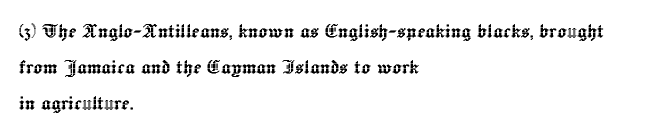
Q: Is the text italic (slanted)? A: No, it is upright.
Q: Is the text underlined? A: No.
Q: How is the paragraph aligned? A: Left-aligned.
Q: Is the spacing between letters normal or unusually wide? A: Normal.
Q: Is the spacing between lines tight, normal or loose? A: Normal.
